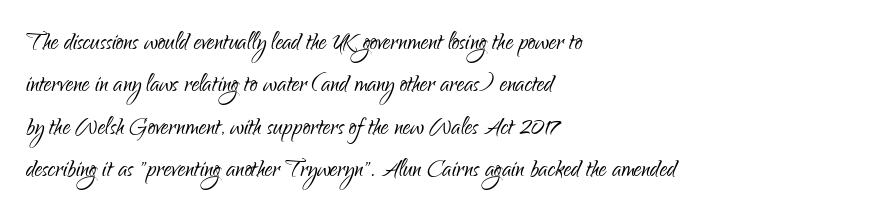
These lines are rendered in a variable-pitch font. Each line starts at the same left margin while the right side varies. Underlining? Definitely not there. Unbolded letterforms with no extra heft. In terms of leading, this rendering sits right in the middle.
